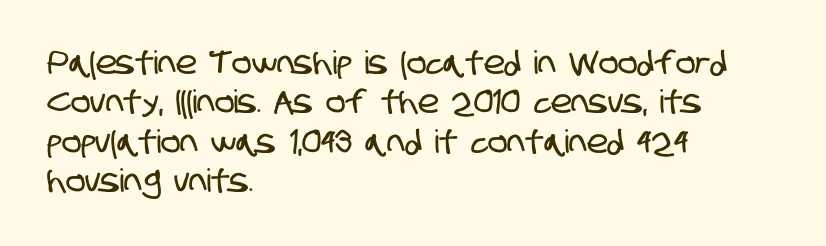
{"serif": "no", "width": "condensed", "stroke_contrast": "low", "x_height": "large", "monospaced": "no", "underline": "no", "align": "left", "line_spacing_ratio": 1.23, "letter_spacing": "normal", "letter_spacing_em": 0.0, "glyph_px": 32}
